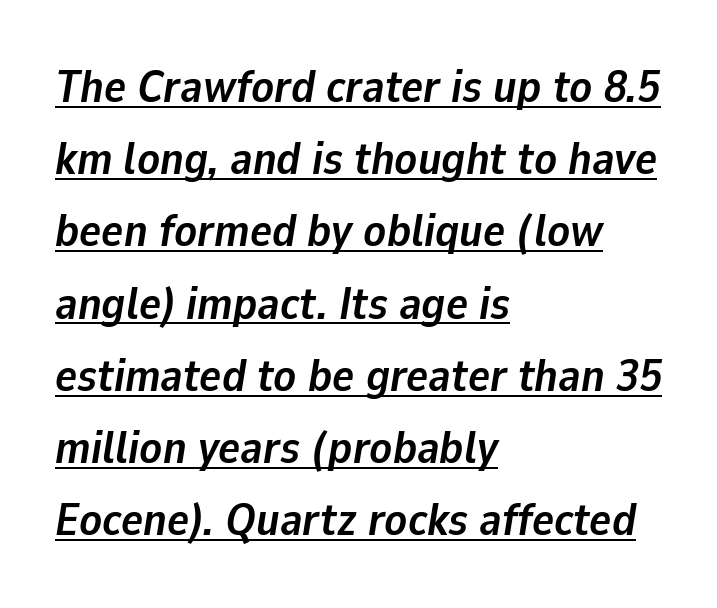
Q: Is the text bold? A: Yes.
Q: Is the text italic (slanted)? A: Yes, it leans right by about 9 degrees.
Q: Is the text underlined? A: Yes.
Q: How is the paragraph aligned? A: Left-aligned.
Q: Is the spacing between letters normal or unusually wide? A: Normal.
Q: Is the spacing between lines tight, normal or loose? A: Normal.
Q: Width (condensed, normal, or wide)? A: Normal.
Q: Stroke contrast? A: Low.
Q: x-height? A: Medium.
Q: Monospaced? A: No.
